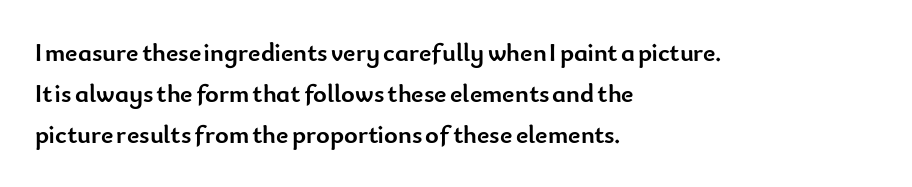
The image shows 26 px bold type, upright; set left-aligned, normal line spacing (1.58x), normal letter spacing, not underlined.
